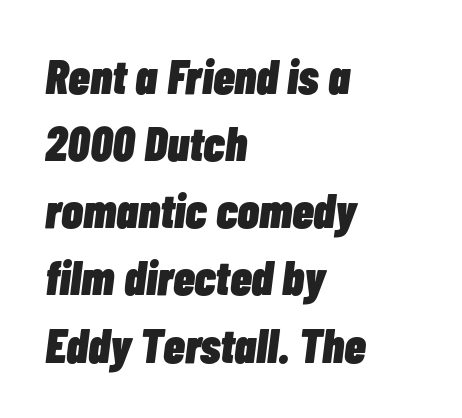
The image shows 49 px heavy, condensed type, italic (leaning right); set left-aligned, normal line spacing (1.37x), normal letter spacing, not underlined; low stroke contrast and a medium x-height.
